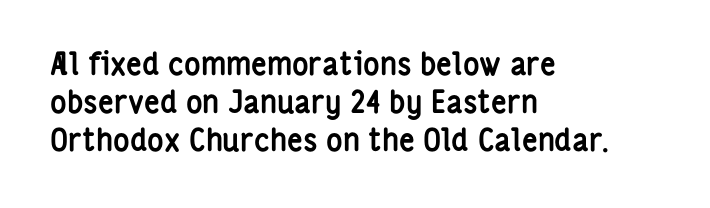
The image shows 31 px semibold, condensed sans-serif type, upright; set left-aligned, line spacing 1.22x, normal letter spacing, not underlined; low stroke contrast and a medium x-height.
